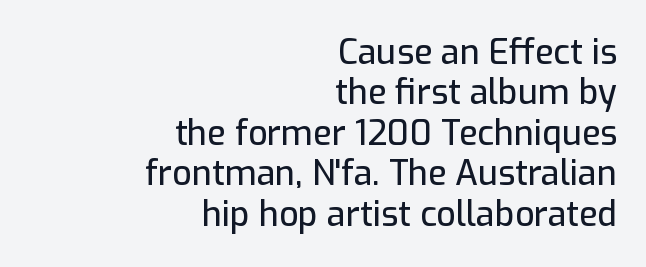
Q: Is the text italic (slanted)? A: No, it is upright.
Q: Is the typeface a serif or a sans-serif typeface? A: Sans-serif.
Q: Is the text underlined? A: No.
Q: How is the paragraph aligned? A: Right-aligned.
Q: Is the spacing between letters normal or unusually wide? A: Normal.
Q: Width (condensed, normal, or wide)? A: Normal.
Q: Stroke contrast? A: Low.
Q: x-height? A: Medium.
Q: Monospaced? A: No.
